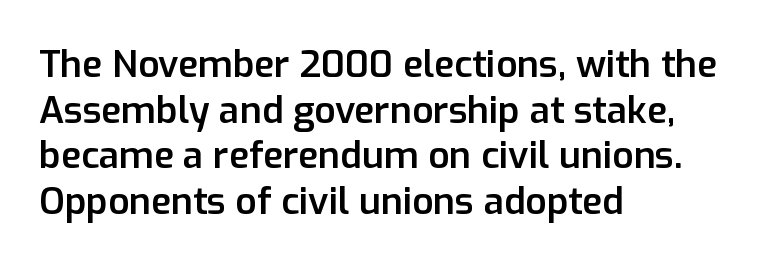
The image shows 37 px semibold sans-serif type, upright; set left-aligned, line spacing 1.23x, normal letter spacing, not underlined; low stroke contrast and a medium x-height.
